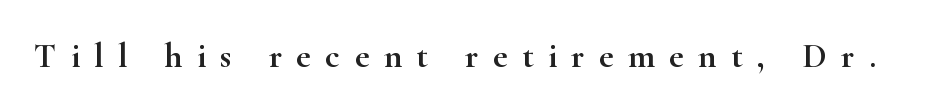
The image shows 35 px wide serif type, upright; set unusually wide letter spacing (+0.41 em), not underlined; high stroke contrast and a small x-height.
